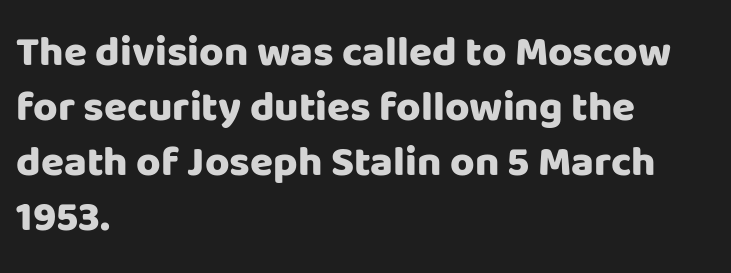
The strokes are fattened all the way to bold. Is the letter spacing exaggerated? No — it looks like the ordinary default. Horizontal bands of white between lines are of average thickness. Is this a fixed-width face? No — the glyphs have proportional, varying widths.
